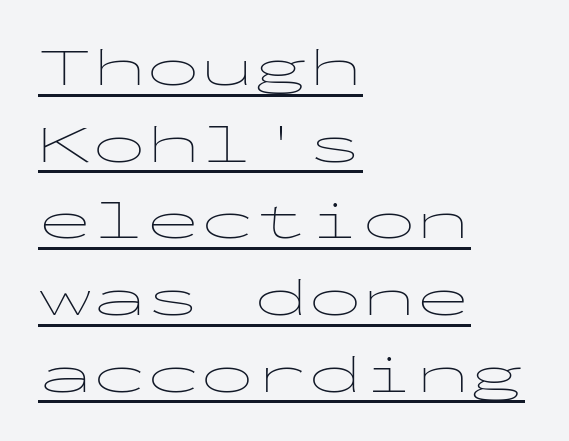
Q: Is the text bold? A: No.
Q: Is the text italic (slanted)? A: No, it is upright.
Q: Is the typeface a serif or a sans-serif typeface? A: Sans-serif.
Q: Is the text underlined? A: Yes.
Q: How is the paragraph aligned? A: Left-aligned.
Q: Is the spacing between letters normal or unusually wide? A: Normal.
Q: Is the spacing between lines tight, normal or loose? A: Normal.
Q: Width (condensed, normal, or wide)? A: Wide.
Q: Stroke contrast? A: Low.
Q: x-height? A: Medium.
Q: Monospaced? A: Yes.
